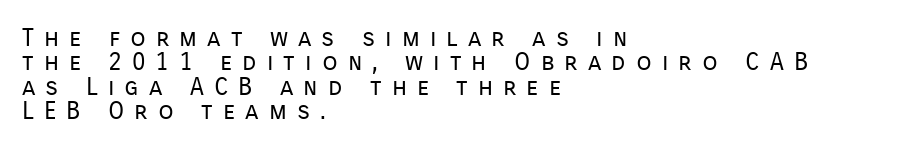
Q: Is the text bold? A: No.
Q: Is the text italic (slanted)? A: No, it is upright.
Q: Is the text underlined? A: No.
Q: How is the paragraph aligned? A: Left-aligned.
Q: Is the spacing between letters normal or unusually wide? A: Unusually wide.
Q: Is the spacing between lines tight, normal or loose? A: Tight.
